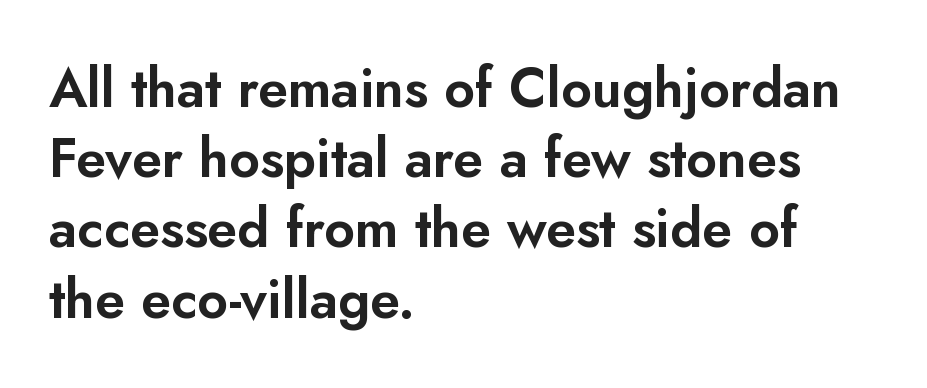
Q: Is the text italic (slanted)? A: No, it is upright.
Q: Is the typeface a serif or a sans-serif typeface? A: Sans-serif.
Q: Is the text underlined? A: No.
Q: How is the paragraph aligned? A: Left-aligned.
Q: Is the spacing between letters normal or unusually wide? A: Normal.
Q: Is the spacing between lines tight, normal or loose? A: Normal.
Q: Width (condensed, normal, or wide)? A: Normal.
Q: Stroke contrast? A: Low.
Q: x-height? A: Small.
Q: Monospaced? A: No.
